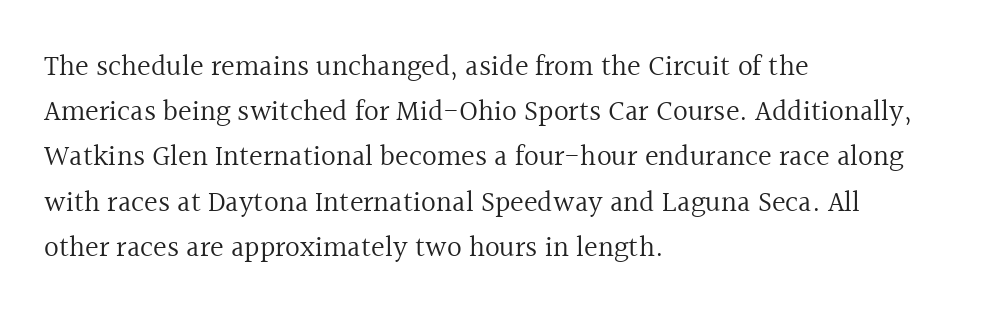
The image shows 29 px regular-weight serif type, upright; set left-aligned, normal line spacing (1.56x), normal letter spacing, not underlined; a medium x-height.
